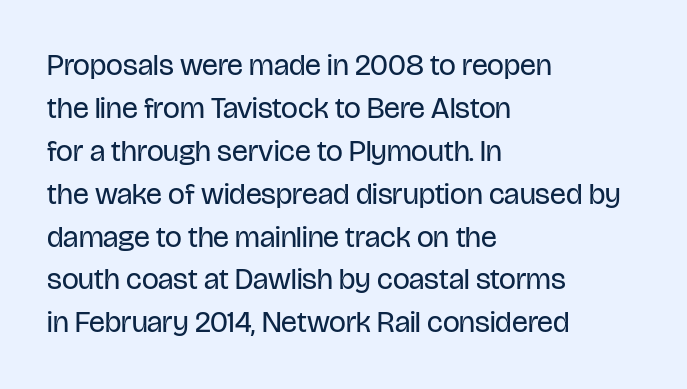
Is this a fixed-width face? No — the glyphs have proportional, varying widths. The face looks like a standard text weight, possibly lighter. The passage shown has conventional tracking throughout. No feet cap the strokes, marking this as sans-serif type. Line spacing here is normal.
